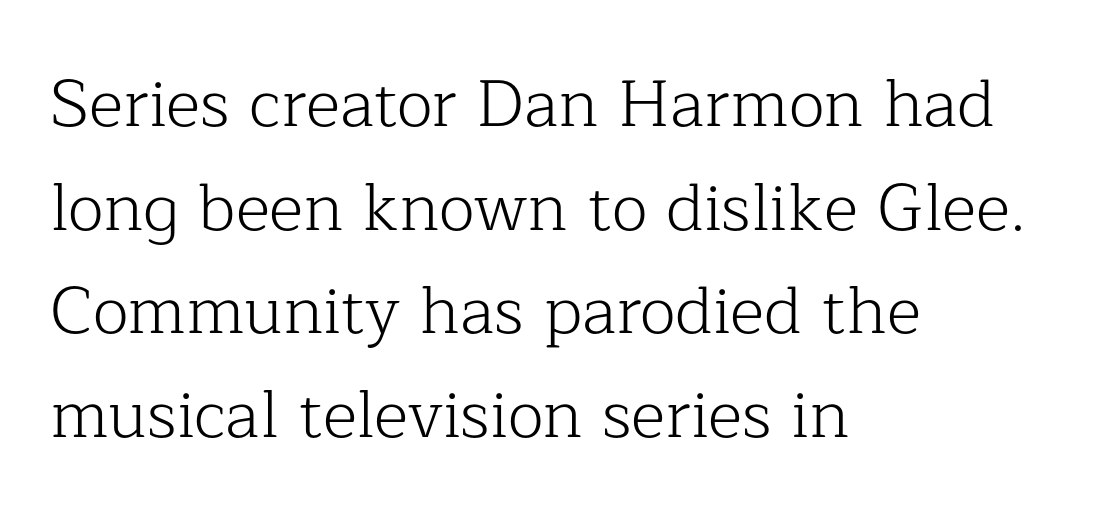
Q: Is the text bold? A: No.
Q: Is the text italic (slanted)? A: No, it is upright.
Q: Is the typeface a serif or a sans-serif typeface? A: Serif.
Q: Is the text underlined? A: No.
Q: How is the paragraph aligned? A: Left-aligned.
Q: Is the spacing between letters normal or unusually wide? A: Normal.
Q: Is the spacing between lines tight, normal or loose? A: Normal.
Q: Width (condensed, normal, or wide)? A: Normal.
Q: Stroke contrast? A: Low.
Q: x-height? A: Medium.
Q: Monospaced? A: No.
